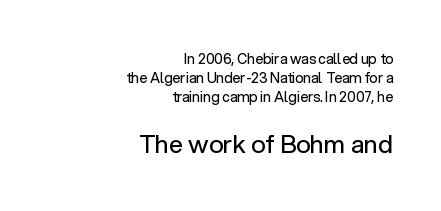
Q: Is the text bold? A: No.
Q: Is the text italic (slanted)? A: No, it is upright.
Q: Is the text underlined? A: No.
Q: How is the paragraph aligned? A: Right-aligned.
Q: Is the spacing between letters normal or unusually wide? A: Normal.
Q: Is the spacing between lines tight, normal or loose? A: Normal.
Q: Which block of text is set in a larger size, the first (top) or the second (bottom)? A: The second (bottom) one.
